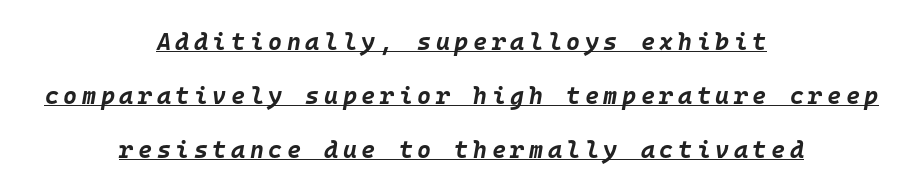
Regarding leading, the lines here are spaced well apart. Glance below the letters and you will spot a drawn line. Typesetter's note: full bold, strokes at maximum text heaviness. Does the lettering tilt? It does — this is italic.
